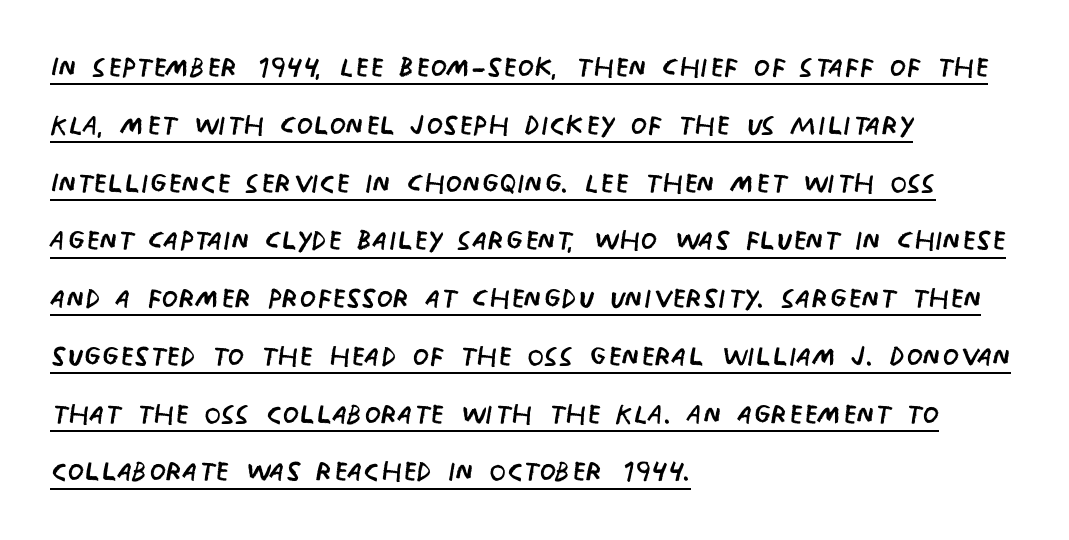
The image shows 38 px regular-weight, condensed sans-serif type; set left-aligned, normal line spacing (1.52x), normal letter spacing, underlined; low stroke contrast and a large x-height.
